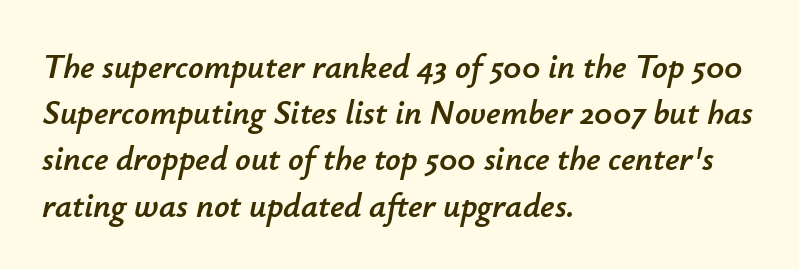
{"italic": "yes", "lean": "right", "slant_degrees": 12, "width": "normal", "stroke_contrast": "low", "x_height": "small", "monospaced": "no", "underline": "no", "align": "left", "line_spacing": "normal", "line_spacing_ratio": 1.36, "letter_spacing": "normal", "letter_spacing_em": 0.0, "glyph_px": 34}
